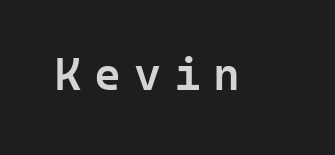
Spacing between characters has been opened up far beyond the box default. Looks like terminal output: every glyph gets an equal slot. The text was rendered using a sans face with plain stroke endings. Underlining? Definitely not there. The type sits square on the baseline with zero lean.
